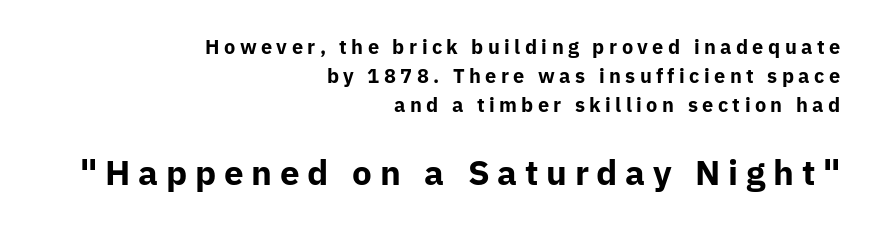
A sans-serif font was chosen for this passage. Line endings align vertically; line beginnings do not. The type sits square on the baseline with zero lean. This block has exactly the height ordinary leading produces.
